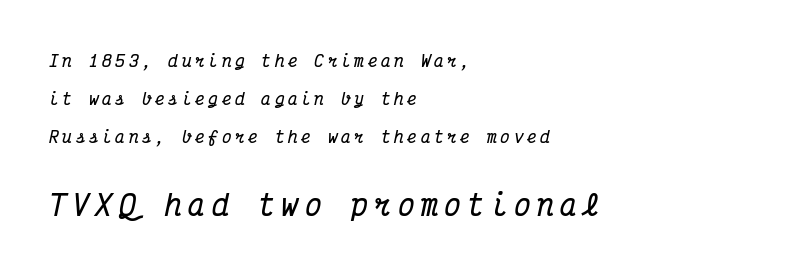
Q: Is the text bold? A: Yes.
Q: Is the text italic (slanted)? A: Yes, it leans right by about 12 degrees.
Q: Is the typeface a serif or a sans-serif typeface? A: Serif.
Q: Is the text underlined? A: No.
Q: How is the paragraph aligned? A: Left-aligned.
Q: Is the spacing between letters normal or unusually wide? A: Unusually wide.
Q: Is the spacing between lines tight, normal or loose? A: Loose.
Q: Which block of text is set in a larger size, the first (top) or the second (bottom)? A: The second (bottom) one.
Q: Width (condensed, normal, or wide)? A: Condensed.
Q: Stroke contrast? A: Medium.
Q: x-height? A: Medium.
Q: Monospaced? A: Yes.
